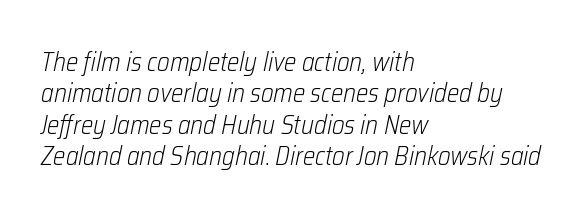
Stroke thickness stays within the range of a standard reading face or lighter. A clean baseline with only descenders dipping below it. The passage is arranged the way most books set body copy — flush left. Posture: slanted. The letterforms sit shoulder to shoulder at normal distance.
